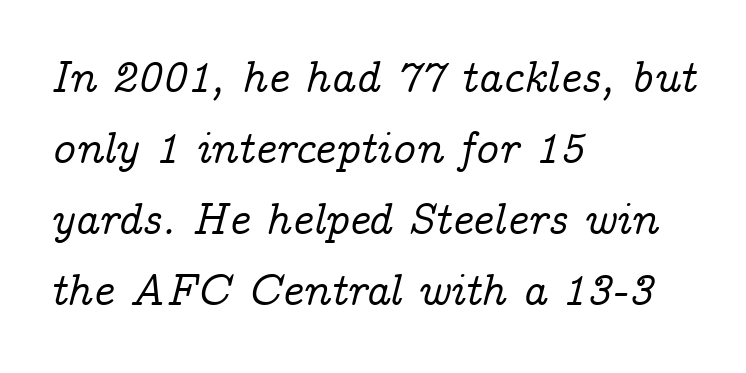
Q: Is the text italic (slanted)? A: Yes, it leans right by about 14 degrees.
Q: Is the typeface a serif or a sans-serif typeface? A: Serif.
Q: Is the text underlined? A: No.
Q: How is the paragraph aligned? A: Left-aligned.
Q: Is the spacing between letters normal or unusually wide? A: Normal.
Q: Is the spacing between lines tight, normal or loose? A: Normal.
Q: Width (condensed, normal, or wide)? A: Normal.
Q: Stroke contrast? A: Low.
Q: x-height? A: Medium.
Q: Monospaced? A: No.
